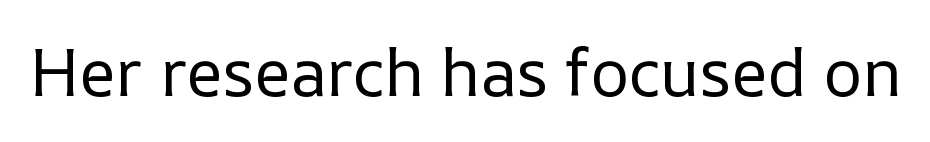
Every stem runs plumb, perpendicular to the baseline. On a weight scale, this lands at 450 or below. A typesetter would call this zero additional tracking. Do the characters align in a grid? No, the font is proportional.
